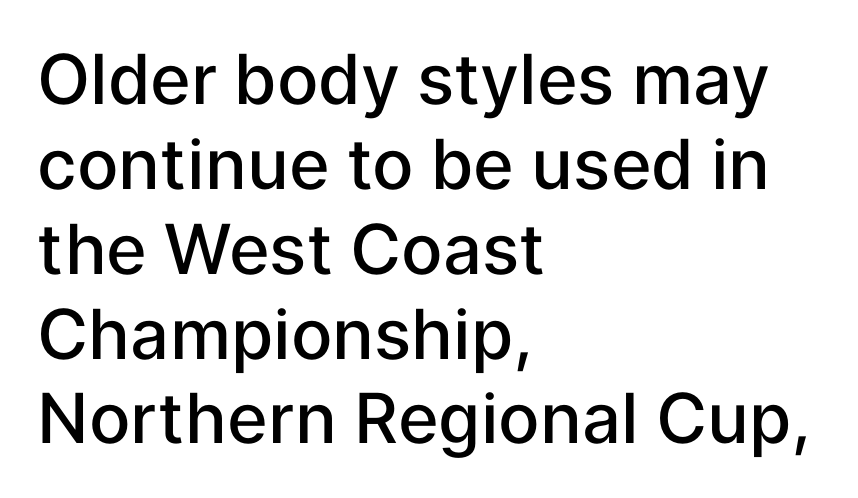
{"serif": "no", "italic": "no", "bold": "semi", "weight": "semibold", "width": "normal", "stroke_contrast": "low", "x_height": "medium", "monospaced": "no", "underline": "no", "align": "left", "line_spacing_ratio": 1.23, "letter_spacing": "normal", "letter_spacing_em": 0.0, "glyph_px": 69}
